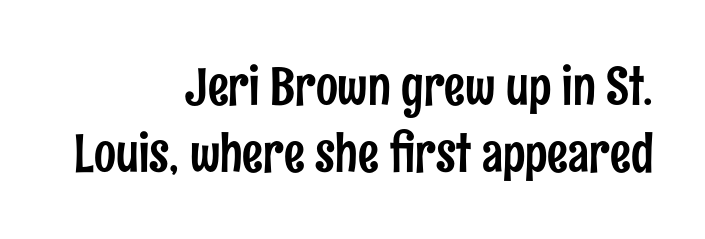
The image shows 52 px condensed sans-serif type, upright; set right-aligned, normal line spacing (1.28x), normal letter spacing, not underlined; low stroke contrast and a medium x-height.
